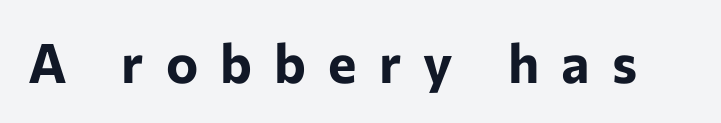
Q: Is the text bold? A: Yes.
Q: Is the text italic (slanted)? A: No, it is upright.
Q: Is the typeface a serif or a sans-serif typeface? A: Sans-serif.
Q: Is the text underlined? A: No.
Q: Is the spacing between letters normal or unusually wide? A: Unusually wide.
Q: Width (condensed, normal, or wide)? A: Normal.
Q: Stroke contrast? A: Low.
Q: x-height? A: Medium.
Q: Monospaced? A: No.
